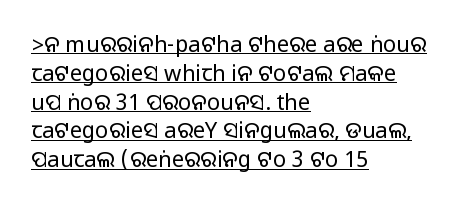
Q: Is the text italic (slanted)? A: No, it is upright.
Q: Is the text underlined? A: Yes.
Q: How is the paragraph aligned? A: Left-aligned.
Q: Is the spacing between letters normal or unusually wide? A: Normal.
Q: Is the spacing between lines tight, normal or loose? A: Normal.
